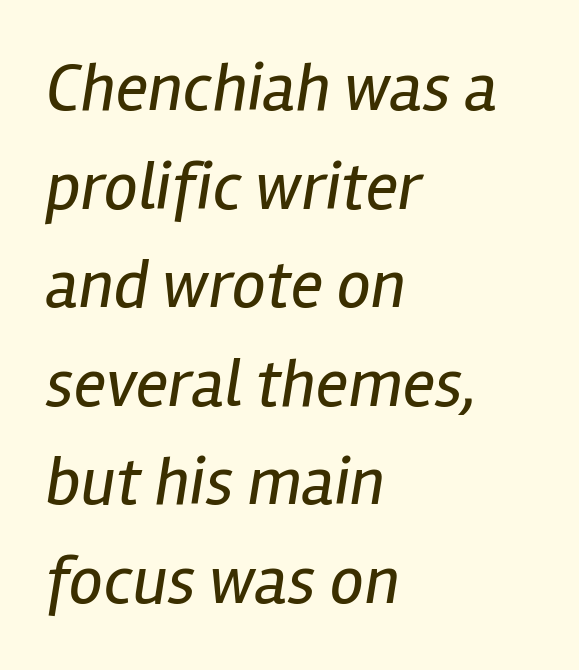
Q: Is the text bold? A: No.
Q: Is the text italic (slanted)? A: Yes, it leans right by about 12 degrees.
Q: Is the text underlined? A: No.
Q: How is the paragraph aligned? A: Left-aligned.
Q: Is the spacing between letters normal or unusually wide? A: Normal.
Q: Is the spacing between lines tight, normal or loose? A: Normal.
Q: Width (condensed, normal, or wide)? A: Condensed.
Q: Stroke contrast? A: Low.
Q: x-height? A: Medium.
Q: Monospaced? A: No.
